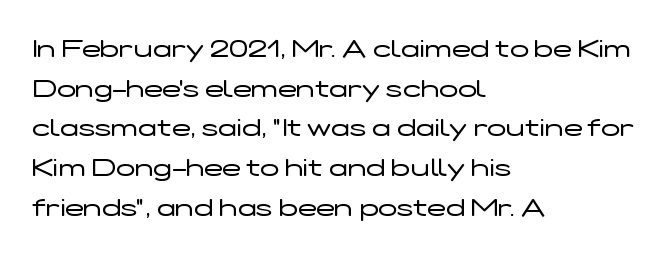
The image shows 25 px text type, upright; set left-aligned, normal line spacing (1.59x), normal letter spacing, not underlined.
